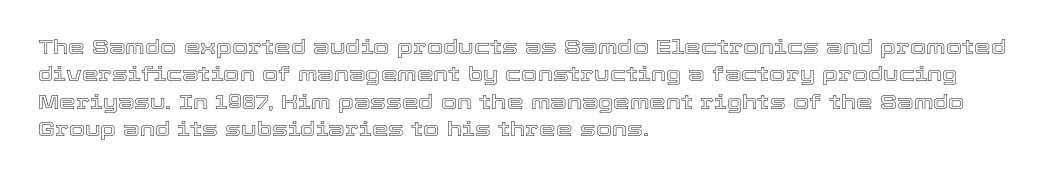
You could call the tracking neutral — neither tight nor loose. Honestly, there is no underline to notice here at all. This is roman type, the default non-slanted kind. Compared with a centered layout, this one pins lines to the left instead. Interline gaps are of average width in this sample.
